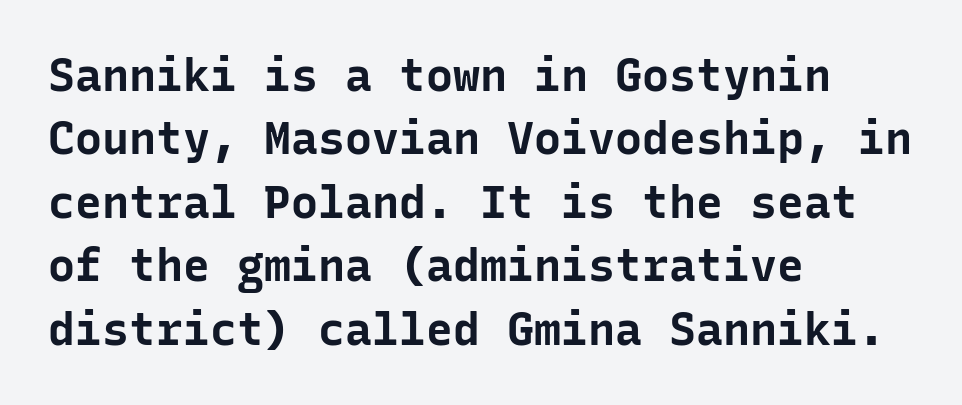
Q: Is the text bold? A: Yes.
Q: Is the text italic (slanted)? A: No, it is upright.
Q: Is the typeface a serif or a sans-serif typeface? A: Sans-serif.
Q: Is the text underlined? A: No.
Q: How is the paragraph aligned? A: Left-aligned.
Q: Is the spacing between letters normal or unusually wide? A: Normal.
Q: Is the spacing between lines tight, normal or loose? A: Normal.
Q: Width (condensed, normal, or wide)? A: Normal.
Q: Stroke contrast? A: Low.
Q: x-height? A: Medium.
Q: Monospaced? A: Yes.
